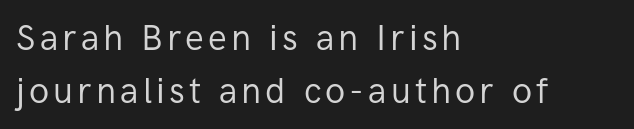
{"serif": "no", "italic": "no", "bold": "no", "weight": "regular", "width": "normal", "stroke_contrast": "low", "x_height": "medium", "monospaced": "no", "underline": "no", "align": "left", "line_spacing": "normal", "line_spacing_ratio": 1.52, "glyph_px": 35}
